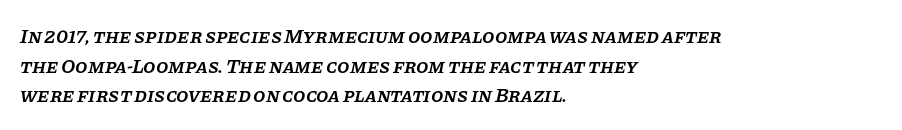
Evenly set lines give the paragraph a standard silhouette. All the whitespace from short lines collects on the right. These words are printed semibold, heavier than regular yet not bold. The glyphs look as if they've been sheared to an angle.
